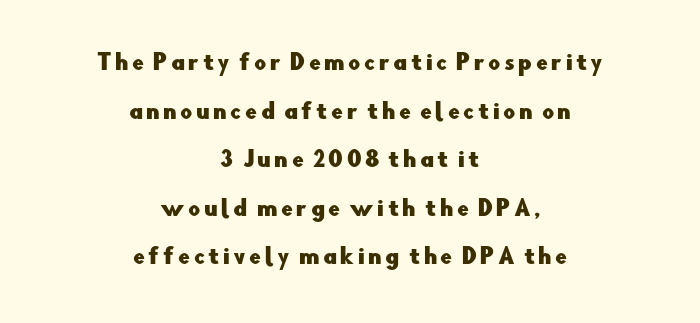
The gap between lines stays unmarked. Reading down the column, the eye jumps a long way to each next line. The typesetter chose a symmetrical, centered arrangement here. The typography opts for an upright posture over an oblique one.
